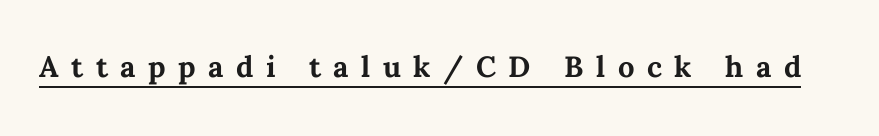
{"italic": "no", "bold": "yes", "weight": "semibold", "width": "normal", "stroke_contrast": "medium", "x_height": "medium", "monospaced": "no", "underline": "yes", "letter_spacing": "wide", "letter_spacing_em": 0.32, "glyph_px": 39}
